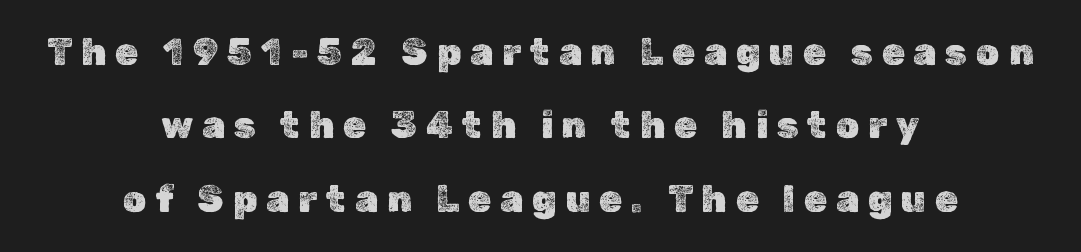
Q: Is the text italic (slanted)? A: No, it is upright.
Q: Is the text underlined? A: No.
Q: How is the paragraph aligned? A: Centered.
Q: Is the spacing between letters normal or unusually wide? A: Unusually wide.
Q: Is the spacing between lines tight, normal or loose? A: Loose.
Q: Width (condensed, normal, or wide)? A: Normal.
Q: x-height? A: Medium.
Q: Monospaced? A: No.
